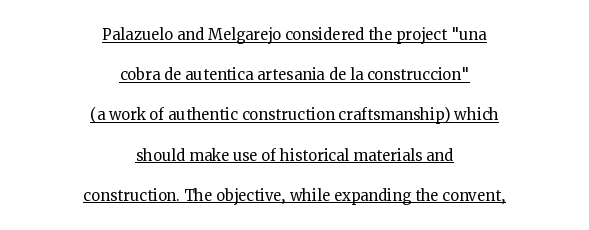
{"italic": "no", "bold": "no", "underline": "yes", "align": "center", "line_spacing": "loose", "line_spacing_ratio": 2.01, "letter_spacing": "normal", "letter_spacing_em": 0.0, "glyph_px": 20}
